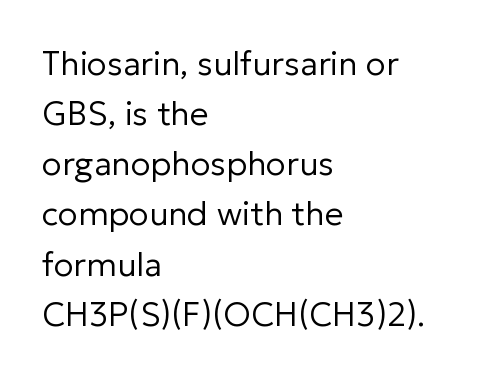
Letters have the restrained weight of plain body copy at most. Examine the stroke ends and you'll find no serifs. What's the leading like? Ordinary, nothing unusual. Spacing verdict: proportional, widths tailored to each character.
